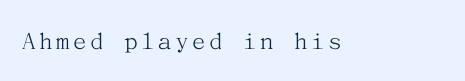
Q: Is the text bold? A: No.
Q: Is the text italic (slanted)? A: No, it is upright.
Q: Is the text underlined? A: No.
